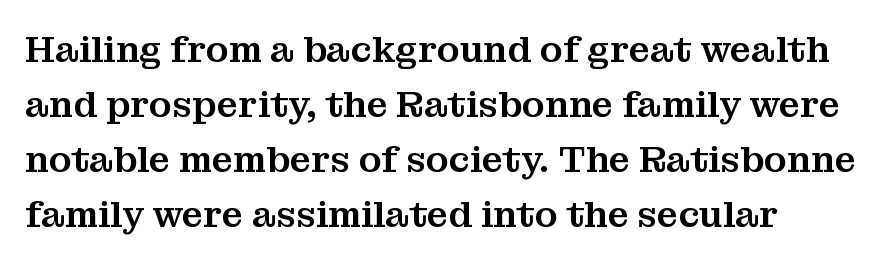
The image shows 37 px serif type, upright; set normal line spacing (1.49x), normal letter spacing, not underlined; medium stroke contrast and a medium x-height.
